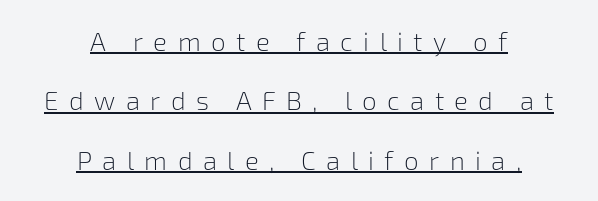
{"italic": "no", "bold": "no", "underline": "yes", "align": "center", "line_spacing": "loose", "line_spacing_ratio": 2.28, "letter_spacing": "wide", "letter_spacing_em": 0.4, "glyph_px": 26}
